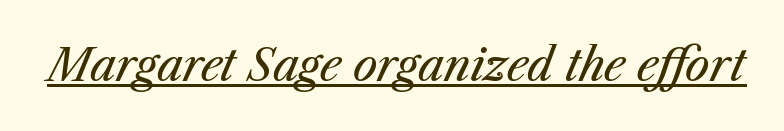
The image shows 44 px regular-weight type, italic (leaning right); set normal letter spacing, underlined; medium stroke contrast and a medium x-height.
